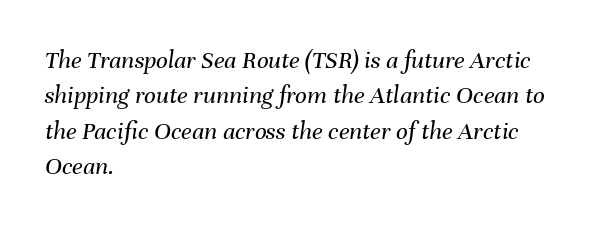
{"italic": "yes", "lean": "right", "slant_degrees": 8, "bold": "no", "underline": "no", "align": "left", "line_spacing": "normal", "line_spacing_ratio": 1.36, "letter_spacing": "normal", "letter_spacing_em": 0.0, "glyph_px": 26}
